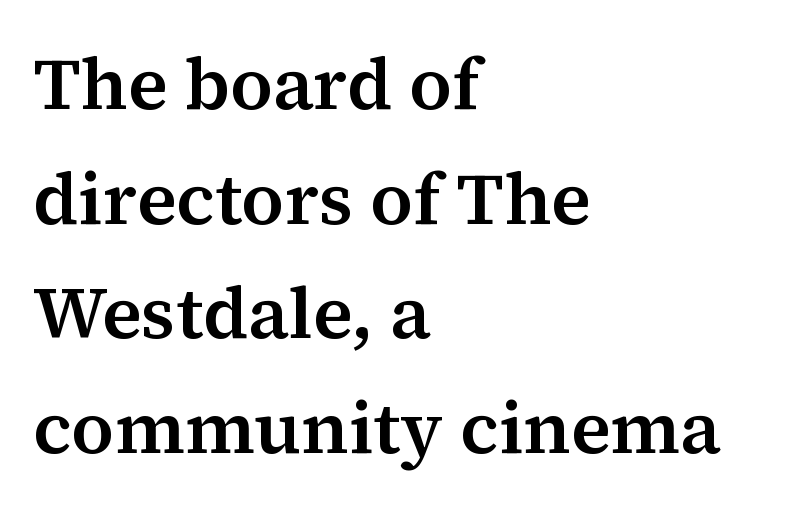
The image shows 73 px serif type, upright; set left-aligned, normal line spacing (1.57x), normal letter spacing, not underlined; medium stroke contrast and a medium x-height.
